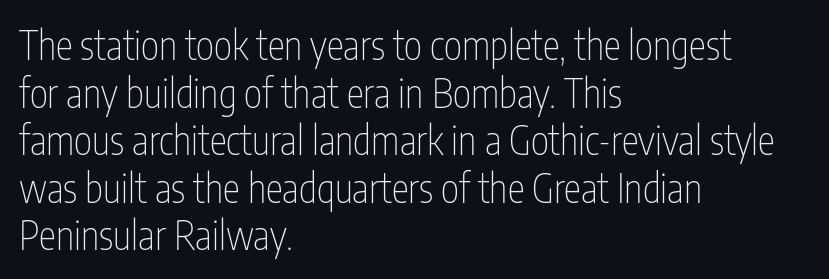
{"serif": "no", "italic": "no", "bold": "no", "weight": "thin", "width": "condensed", "stroke_contrast": "low", "x_height": "medium", "monospaced": "no", "underline": "no", "align": "left", "line_spacing_ratio": 1.22, "letter_spacing": "normal", "letter_spacing_em": 0.0, "glyph_px": 39}
